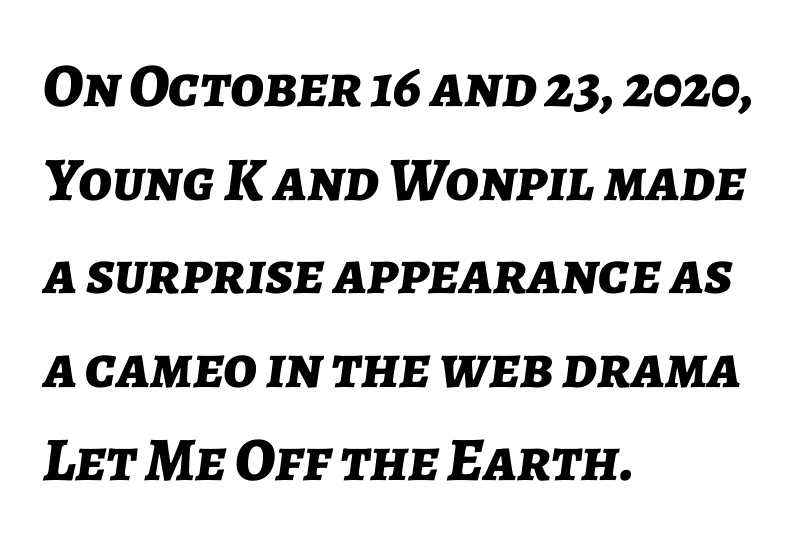
The image shows 62 px bold type, italic (leaning right); set left-aligned, normal line spacing (1.51x), normal letter spacing, not underlined; low stroke contrast and a medium x-height.
